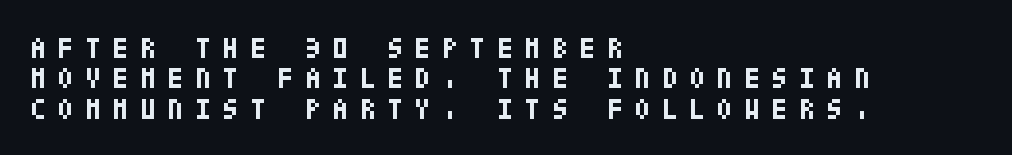
The image shows 29 px bold, condensed sans-serif type, upright; set left-aligned, tight line spacing (1.05x), unusually wide letter spacing (+0.4 em), not underlined; low stroke contrast and a large x-height.
